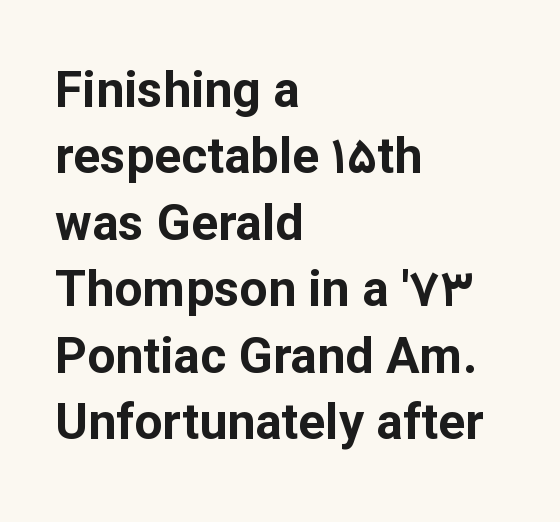
In terms of letterform style, serifs are entirely absent. The area under the type is left untouched. Rendered with straight, roman letterforms. Spacing verdict: proportional, widths tailored to each character. All the whitespace from short lines collects on the right. Nobody touched the tracking dial on this one.
